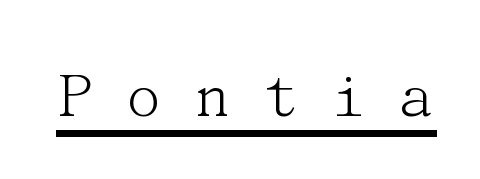
{"serif": "yes", "italic": "no", "bold": "no", "weight": "light", "width": "normal", "stroke_contrast": "medium", "x_height": "medium", "underline": "yes", "letter_spacing": "wide", "letter_spacing_em": 0.43, "glyph_px": 67}
